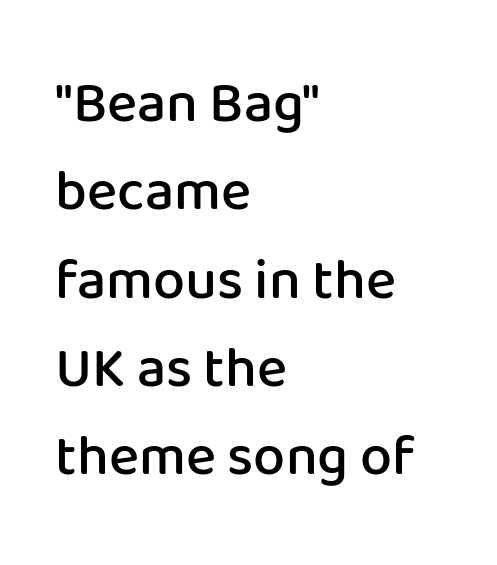
{"serif": "no", "italic": "no", "bold": "semi", "weight": "semibold", "width": "normal", "stroke_contrast": "low", "x_height": "medium", "monospaced": "no", "underline": "no", "align": "left", "line_spacing": "normal", "line_spacing_ratio": 1.55, "letter_spacing": "normal", "letter_spacing_em": 0.0, "glyph_px": 57}
